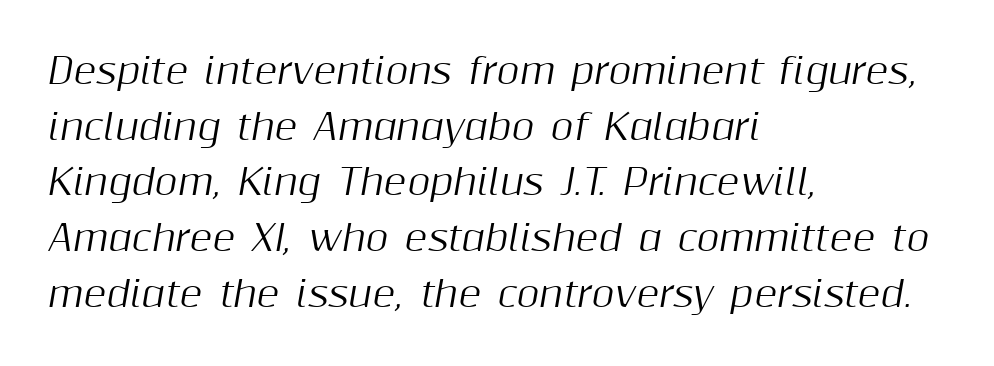
The image shows 35 px text type, italic (leaning right); set left-aligned, normal line spacing (1.59x), normal letter spacing, not underlined; medium stroke contrast and a medium x-height.
